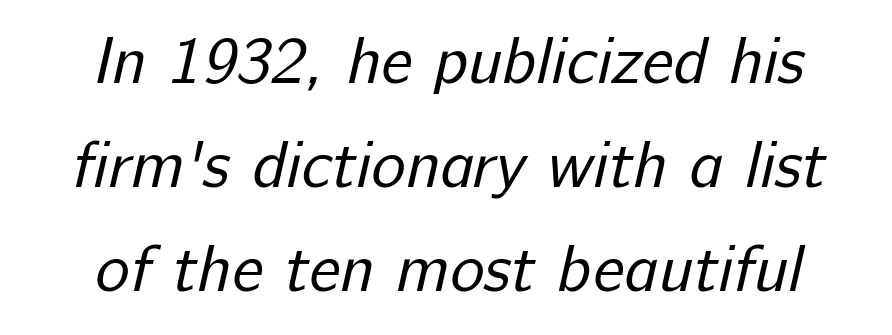
The image shows 65 px regular-weight sans-serif type; set normal line spacing (1.6x), normal letter spacing, not underlined; low stroke contrast and a medium x-height.
